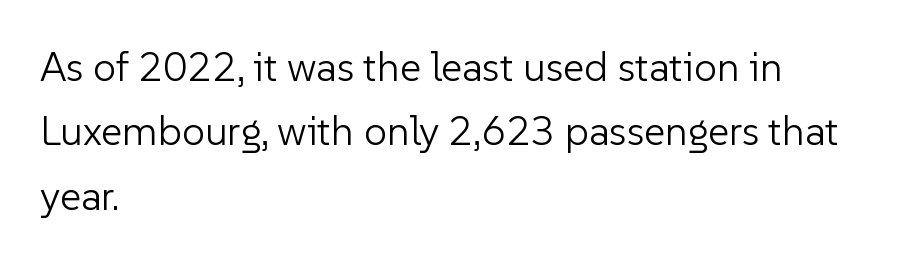
If you drew a line through each stem, it would be perfectly vertical. Examine the stroke ends and you'll find no serifs. Type without underlining. Counters stay open thanks to moderate or lighter strokes. Line starts are locked; line ends wander.
